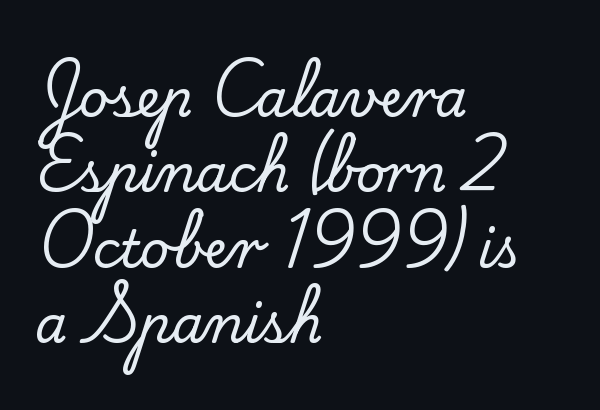
The image shows 51 px serif type; set left-aligned, normal line spacing (1.48x), normal letter spacing, not underlined; low stroke contrast and a small x-height.
